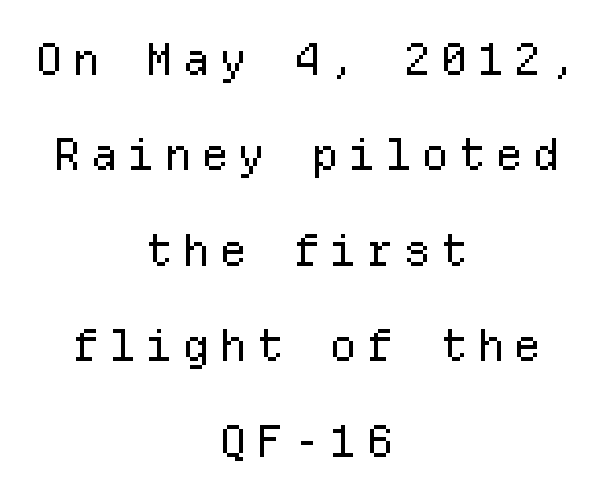
{"serif": "no", "italic": "no", "bold": "no", "weight": "regular", "width": "normal", "stroke_contrast": "low", "x_height": "medium", "monospaced": "yes", "underline": "no", "align": "center", "line_spacing": "loose", "line_spacing_ratio": 2.17, "letter_spacing": "wide", "letter_spacing_em": 0.2, "glyph_px": 44}
